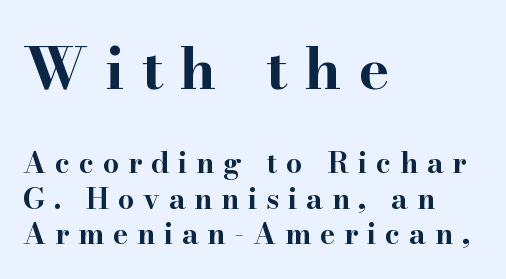
{"serif": "yes", "italic": "no", "bold": "yes", "weight": "bold", "width": "wide", "stroke_contrast": "high", "x_height": "small", "monospaced": "no", "underline": "no", "align": "left", "line_spacing_ratio": 1.22, "letter_spacing": "wide", "letter_spacing_em": 0.3, "larger_block": "first", "size_ratio": 2.0, "glyph_px": 58}
